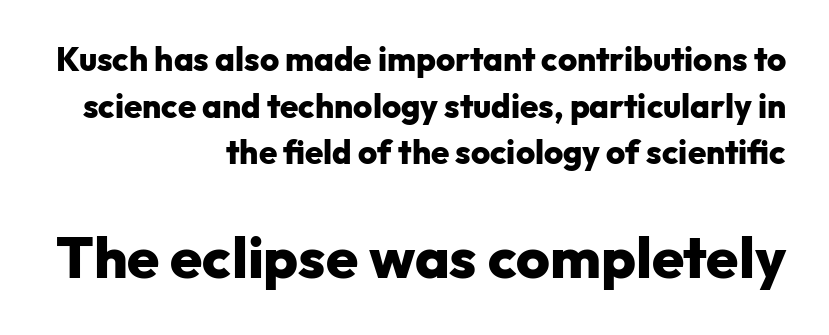
Q: Is the text bold? A: Yes.
Q: Is the text italic (slanted)? A: No, it is upright.
Q: Is the typeface a serif or a sans-serif typeface? A: Sans-serif.
Q: Is the text underlined? A: No.
Q: How is the paragraph aligned? A: Right-aligned.
Q: Is the spacing between letters normal or unusually wide? A: Normal.
Q: Is the spacing between lines tight, normal or loose? A: Normal.
Q: Which block of text is set in a larger size, the first (top) or the second (bottom)? A: The second (bottom) one.
Q: Width (condensed, normal, or wide)? A: Normal.
Q: Stroke contrast? A: Low.
Q: x-height? A: Medium.
Q: Monospaced? A: No.
